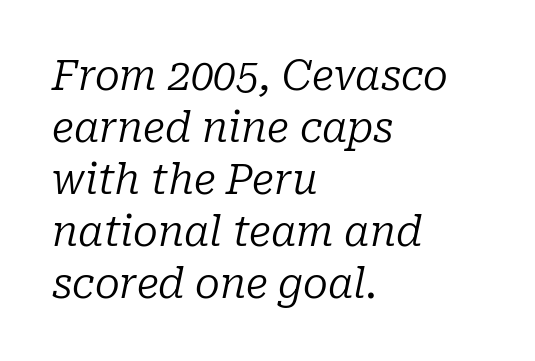
Q: Is the text bold? A: No.
Q: Is the text italic (slanted)? A: Yes, it leans right by about 10 degrees.
Q: Is the typeface a serif or a sans-serif typeface? A: Serif.
Q: Is the text underlined? A: No.
Q: How is the paragraph aligned? A: Left-aligned.
Q: Is the spacing between letters normal or unusually wide? A: Normal.
Q: Is the spacing between lines tight, normal or loose? A: Normal.
Q: Width (condensed, normal, or wide)? A: Normal.
Q: Stroke contrast? A: Low.
Q: x-height? A: Medium.
Q: Monospaced? A: No.
